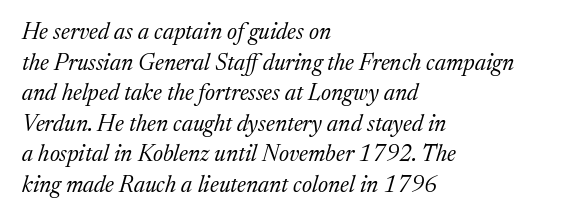
Q: Is the text bold? A: No.
Q: Is the text italic (slanted)? A: Yes, it leans right by about 17 degrees.
Q: Is the text underlined? A: No.
Q: How is the paragraph aligned? A: Left-aligned.
Q: Is the spacing between letters normal or unusually wide? A: Normal.
Q: Is the spacing between lines tight, normal or loose? A: Normal.
